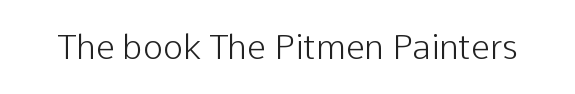
{"serif": "no", "italic": "no", "bold": "no", "weight": "light", "width": "normal", "stroke_contrast": "low", "x_height": "medium", "monospaced": "no", "underline": "no", "letter_spacing": "normal", "letter_spacing_em": 0.0, "glyph_px": 34}
